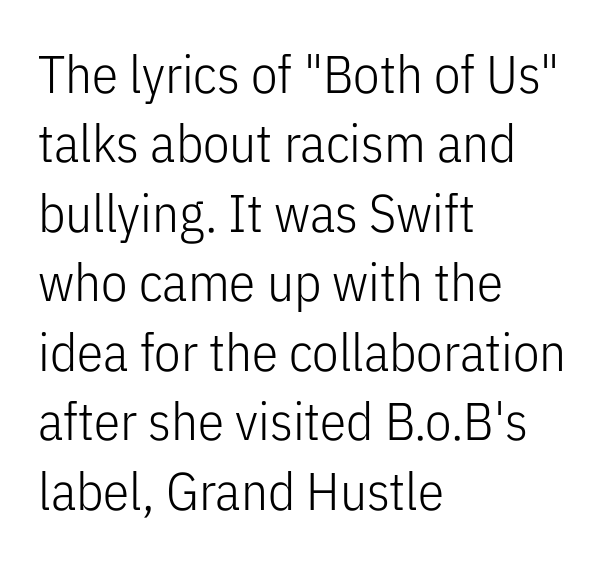
Tracking value appears to be zero — textbook default spacing. These glyphs show unthickened strokes, regular width or finer. Leftover space on each line is placed entirely after the last word. What kind of face is this? One without serifs — a sans. Evenly set lines give the paragraph a standard silhouette. The passage shown is not underscored anywhere.
